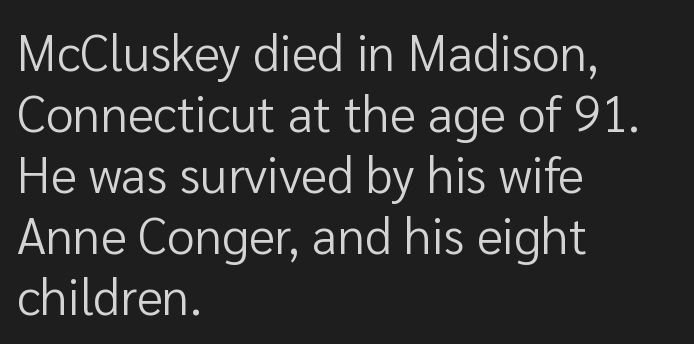
{"serif": "no", "italic": "no", "bold": "no", "weight": "regular", "width": "normal", "stroke_contrast": "low", "x_height": "medium", "monospaced": "no", "underline": "no", "align": "left", "line_spacing_ratio": 1.22, "letter_spacing": "normal", "letter_spacing_em": 0.0, "glyph_px": 50}
